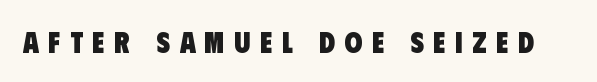
The image shows 29 px heavy, condensed sans-serif type; set unusually wide letter spacing (+0.33 em), not underlined; low stroke contrast and a large x-height.
